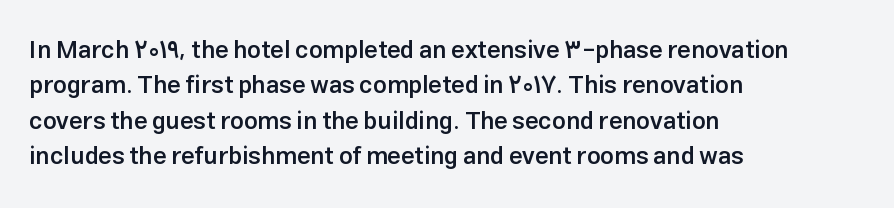
{"italic": "no", "bold": "semi", "underline": "no", "align": "left", "line_spacing": "normal", "line_spacing_ratio": 1.47, "letter_spacing": "normal", "letter_spacing_em": 0.0, "glyph_px": 24}
